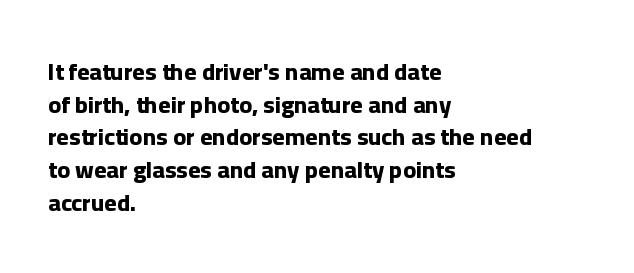
Q: Is the text bold? A: Yes.
Q: Is the text italic (slanted)? A: No, it is upright.
Q: Is the text underlined? A: No.
Q: How is the paragraph aligned? A: Left-aligned.
Q: Is the spacing between letters normal or unusually wide? A: Normal.
Q: Is the spacing between lines tight, normal or loose? A: Normal.
